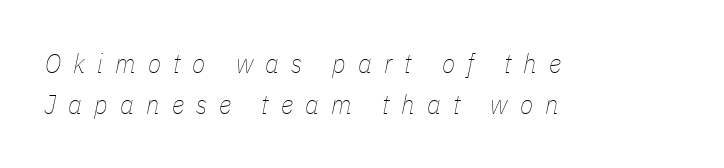
Vertical stems look standard width or narrower in stroke. Here the glyphs are tracked loosely, breaking word shapes into spaced letters. Emphasis-style slanted type is in use. This rendering uses left alignment, leaving the right contour irregular. The passage shown stacks its lines at a standard gap. The passage shown is not underscored anywhere.
